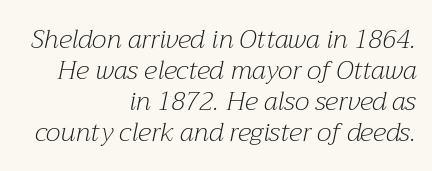
The image shows 26 px text type, italic (leaning right); set right-aligned, line spacing 1.19x, normal letter spacing, not underlined.
